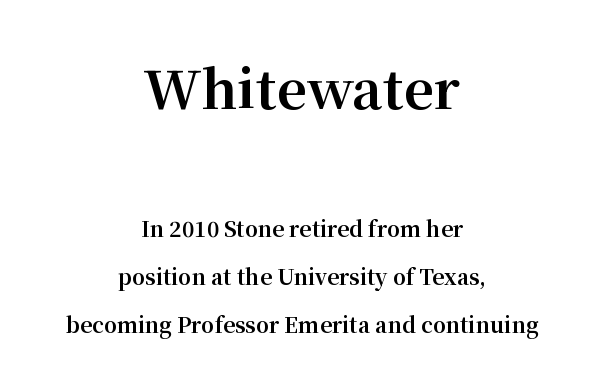
The image shows 53 px bold serif type, upright; set centered, loose line spacing (2.29x), normal letter spacing, not underlined; the first (top) block is 2.52x larger; medium stroke contrast and a medium x-height.
